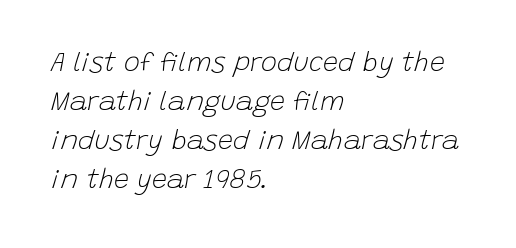
Q: Is the text bold? A: No.
Q: Is the text italic (slanted)? A: Yes, it leans right by about 15 degrees.
Q: Is the text underlined? A: No.
Q: How is the paragraph aligned? A: Left-aligned.
Q: Is the spacing between letters normal or unusually wide? A: Normal.
Q: Is the spacing between lines tight, normal or loose? A: Normal.
